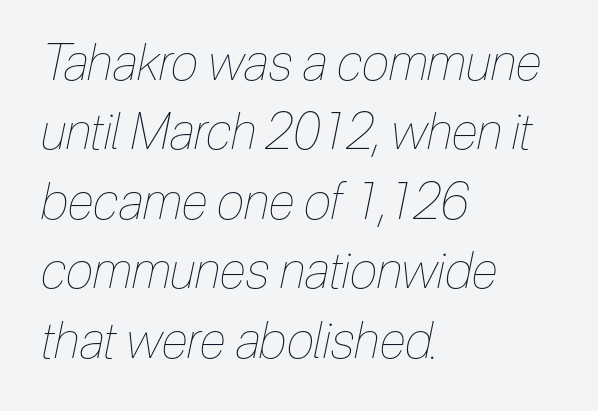
The image shows 50 px thin, condensed type, italic (leaning right); set left-aligned, normal line spacing (1.39x), normal letter spacing, not underlined; low stroke contrast and a medium x-height.
